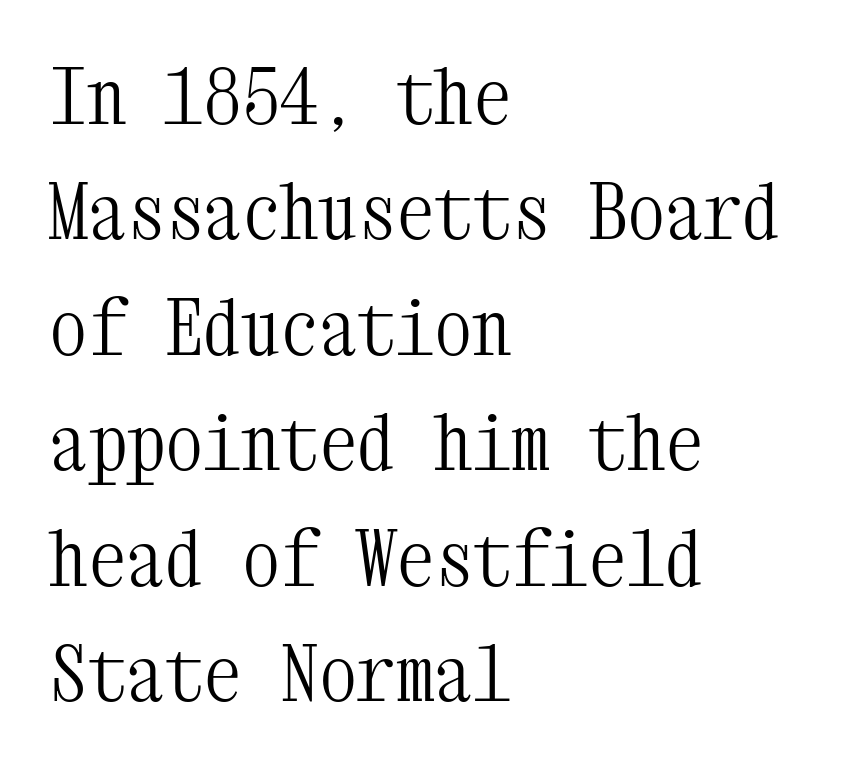
{"serif": "yes", "italic": "no", "bold": "no", "weight": "light", "width": "condensed", "stroke_contrast": "medium", "x_height": "medium", "monospaced": "yes", "underline": "no", "align": "left", "line_spacing": "normal", "line_spacing_ratio": 1.5, "letter_spacing": "normal", "letter_spacing_em": 0.0, "glyph_px": 77}
